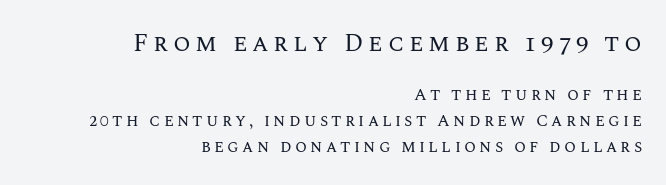
The strip under each line holds only bare page. The lines sit at an ordinary, default distance from one another. Caption: multi-line text, flush right, ragged left. Each stroke keeps to a modest, everyday thickness or less. Does the lettering tilt? It doesn't — this is upright.
